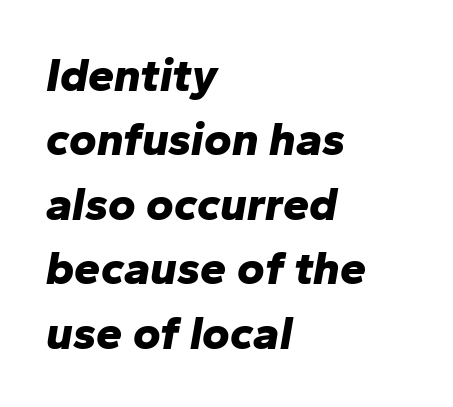
Line starts are locked; line ends wander. You could not count columns in this text — the font is proportionally spaced. A typesetter would call this leading conventional body-copy spacing. The passage shown is emphatically bold. Rendered with sloped, italic letterforms.
